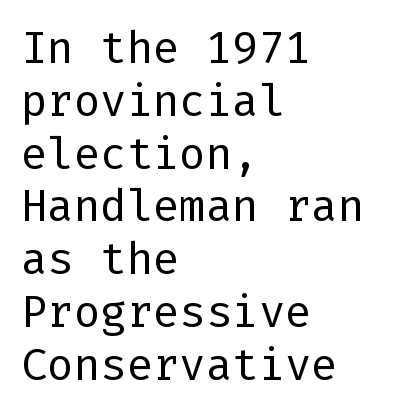
{"serif": "no", "italic": "no", "bold": "no", "weight": "regular", "width": "normal", "stroke_contrast": "low", "x_height": "medium", "underline": "no", "align": "left", "line_spacing_ratio": 1.2, "letter_spacing": "normal", "letter_spacing_em": 0.0, "glyph_px": 44}
